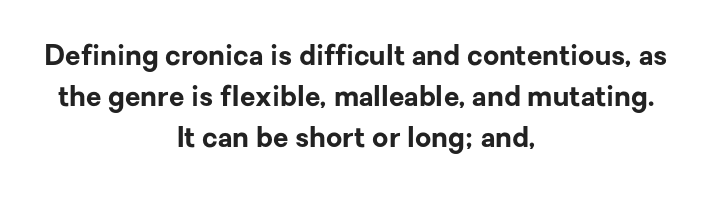
The rendering keeps characters at their native spacing. The sample has been set heavy, in full bold. The characters display no serif detailing; their extremities are plain. The space beneath each line is pristine and unruled.
